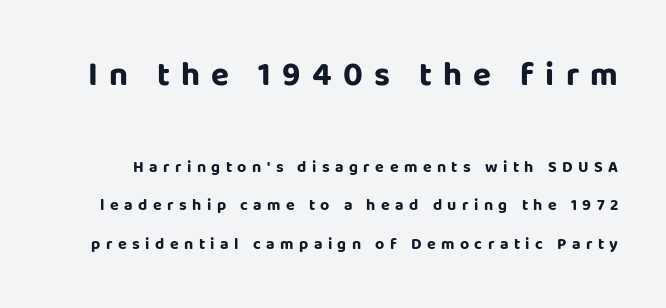
Q: Is the text bold? A: Yes.
Q: Is the text italic (slanted)? A: No, it is upright.
Q: Is the typeface a serif or a sans-serif typeface? A: Sans-serif.
Q: Is the text underlined? A: No.
Q: Is the spacing between letters normal or unusually wide? A: Unusually wide.
Q: Is the spacing between lines tight, normal or loose? A: Loose.
Q: Which block of text is set in a larger size, the first (top) or the second (bottom)? A: The first (top) one.
Q: Width (condensed, normal, or wide)? A: Normal.
Q: Stroke contrast? A: Low.
Q: x-height? A: Large.
Q: Monospaced? A: No.
